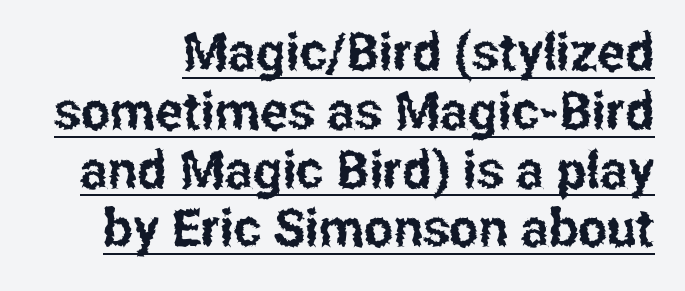
Q: Is the text italic (slanted)? A: No, it is upright.
Q: Is the typeface a serif or a sans-serif typeface? A: Sans-serif.
Q: Is the text underlined? A: Yes.
Q: Is the spacing between letters normal or unusually wide? A: Normal.
Q: Is the spacing between lines tight, normal or loose? A: Tight.
Q: Width (condensed, normal, or wide)? A: Condensed.
Q: Stroke contrast? A: Low.
Q: x-height? A: Medium.
Q: Monospaced? A: No.
